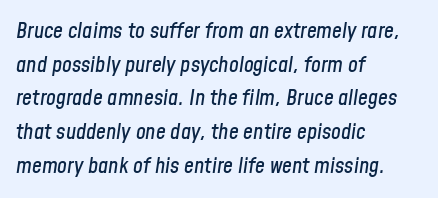
In terms of posture, this sample is oblique. Descenders hang freely into open space. The paragraph shown leans on its left margin. How would I describe the line gaps? Plain and ordinary. Observe the ordinary spacing: letters are neighbours, not strangers.
